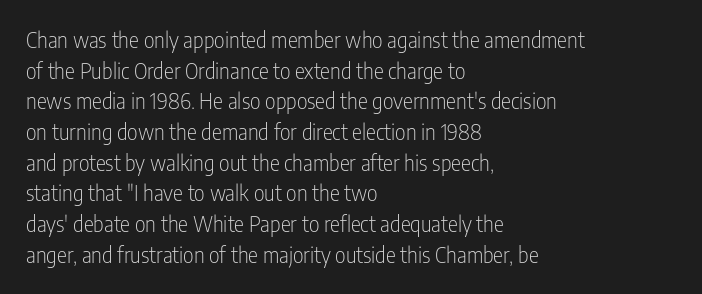
The strip under each line holds only bare page. The lines in this sample share a left origin and differ only in where they stop. The block of text has a typical density, with ordinary space between rows. A typesetter would call this zero additional tracking. Each stroke keeps to a modest, everyday thickness or less. Style check: upright.
